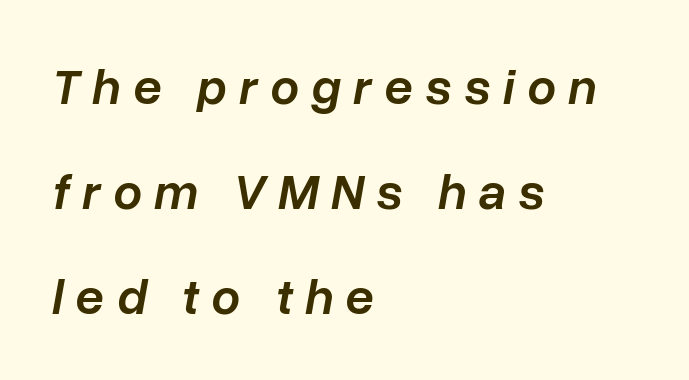
Q: Is the text bold? A: Semi-bold.
Q: Is the text italic (slanted)? A: Yes, it leans right by about 10 degrees.
Q: Is the text underlined? A: No.
Q: How is the paragraph aligned? A: Left-aligned.
Q: Is the spacing between letters normal or unusually wide? A: Unusually wide.
Q: Is the spacing between lines tight, normal or loose? A: Loose.
Q: Width (condensed, normal, or wide)? A: Normal.
Q: Stroke contrast? A: Low.
Q: x-height? A: Medium.
Q: Monospaced? A: No.
